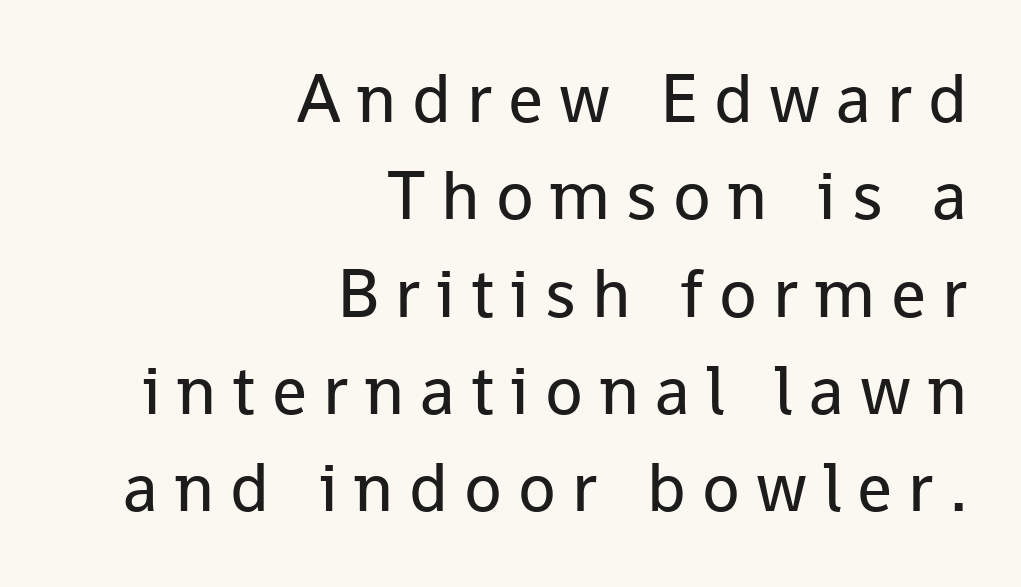
Vertical stems look standard width or narrower in stroke. In terms of posture, this sample is upright. If you drew a ruler down the right edge, every line would touch it. Does extra space separate the letters? Yes, quite a lot of it. Honestly, there is no underline to notice here at all. Look at the bottom of the vertical strokes: they stop flat, with no serifs.
